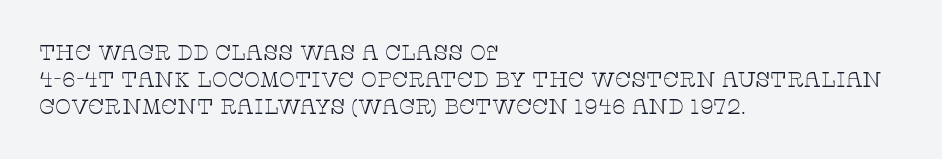
Q: Is the text bold? A: No.
Q: Is the text italic (slanted)? A: No, it is upright.
Q: Is the text underlined? A: No.
Q: How is the paragraph aligned? A: Left-aligned.
Q: Is the spacing between letters normal or unusually wide? A: Normal.
Q: Is the spacing between lines tight, normal or loose? A: Normal.
